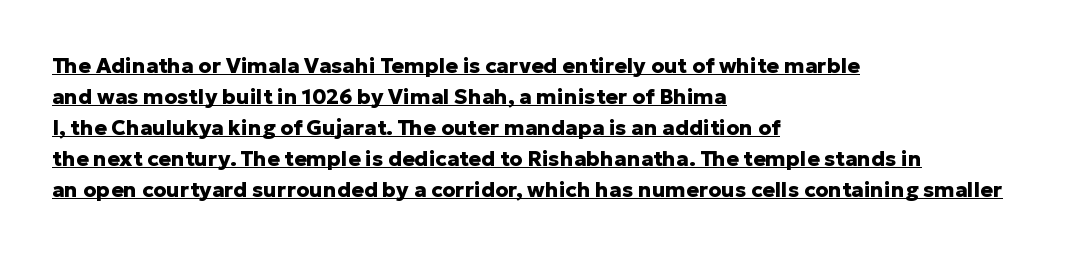
{"italic": "no", "bold": "yes", "underline": "yes", "align": "left", "line_spacing": "normal", "line_spacing_ratio": 1.48, "letter_spacing": "normal", "letter_spacing_em": 0.0, "glyph_px": 21}
